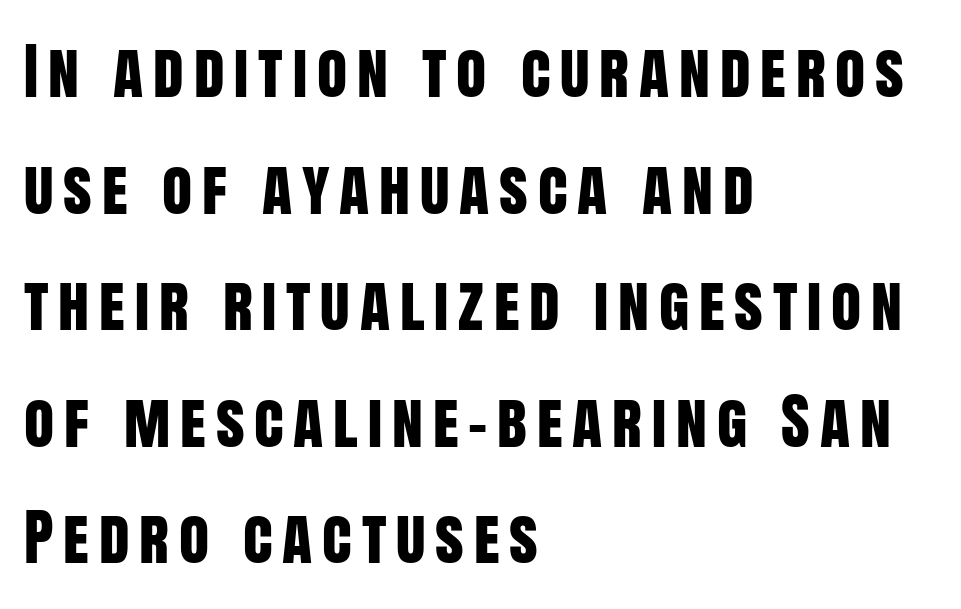
Q: Is the text italic (slanted)? A: No, it is upright.
Q: Is the typeface a serif or a sans-serif typeface? A: Sans-serif.
Q: Is the text underlined? A: No.
Q: How is the paragraph aligned? A: Left-aligned.
Q: Width (condensed, normal, or wide)? A: Condensed.
Q: Stroke contrast? A: Low.
Q: x-height? A: Large.
Q: Monospaced? A: No.
